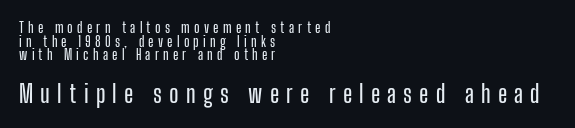
Q: Is the text italic (slanted)? A: No, it is upright.
Q: Is the text underlined? A: No.
Q: How is the paragraph aligned? A: Left-aligned.
Q: Is the spacing between letters normal or unusually wide? A: Unusually wide.
Q: Is the spacing between lines tight, normal or loose? A: Tight.
Q: Which block of text is set in a larger size, the first (top) or the second (bottom)? A: The second (bottom) one.
